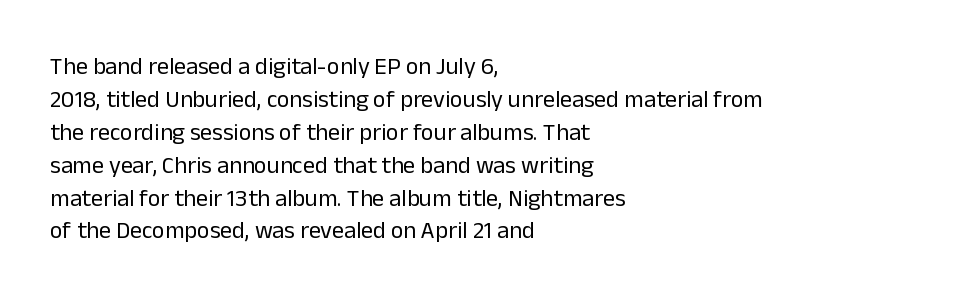
The image shows 24 px text type, upright; set left-aligned, normal line spacing (1.37x), normal letter spacing, not underlined.
